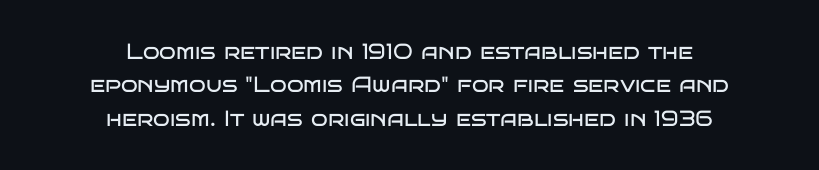
Q: Is the text bold? A: No.
Q: Is the text italic (slanted)? A: No, it is upright.
Q: Is the text underlined? A: No.
Q: How is the paragraph aligned? A: Centered.
Q: Is the spacing between letters normal or unusually wide? A: Normal.
Q: Is the spacing between lines tight, normal or loose? A: Normal.
